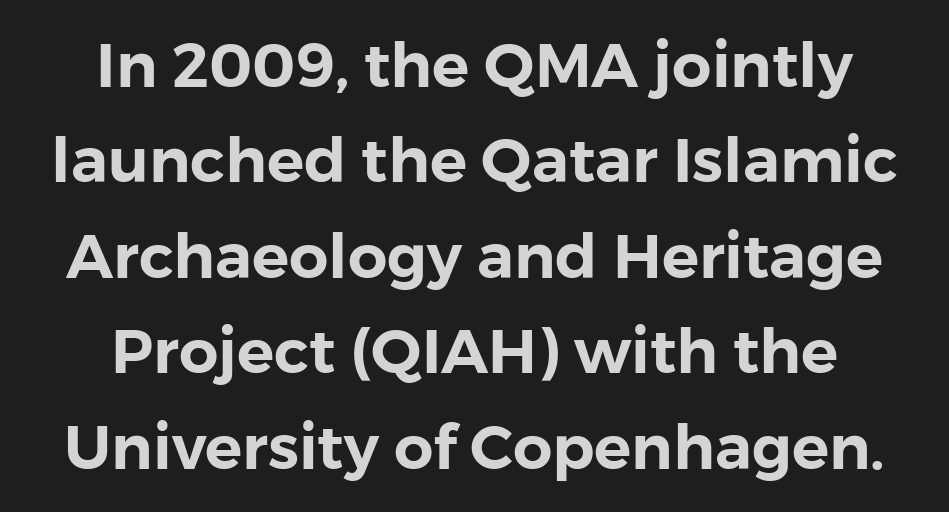
The image shows 62 px sans-serif type, upright; set centered, normal line spacing (1.54x), normal letter spacing, not underlined; low stroke contrast and a medium x-height.
